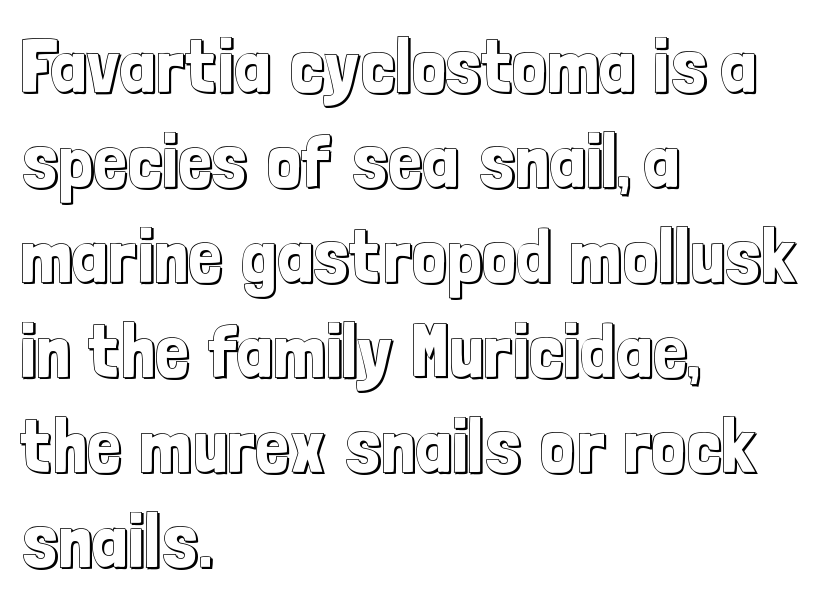
Q: Is the text italic (slanted)? A: No, it is upright.
Q: Is the text underlined? A: No.
Q: How is the paragraph aligned? A: Left-aligned.
Q: Is the spacing between letters normal or unusually wide? A: Normal.
Q: Is the spacing between lines tight, normal or loose? A: Normal.
Q: Width (condensed, normal, or wide)? A: Condensed.
Q: x-height? A: Medium.
Q: Monospaced? A: No.
